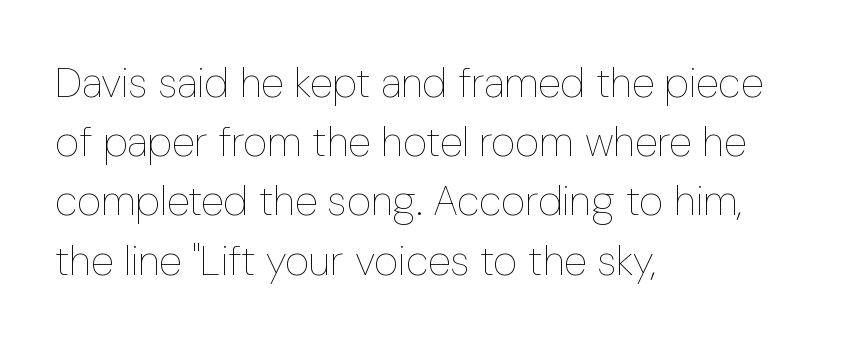
{"italic": "no", "bold": "no", "weight": "thin", "width": "condensed", "stroke_contrast": "low", "x_height": "medium", "monospaced": "no", "underline": "no", "align": "left", "line_spacing": "normal", "line_spacing_ratio": 1.41, "letter_spacing": "normal", "letter_spacing_em": 0.0, "glyph_px": 42}
